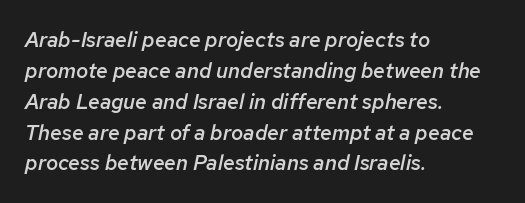
Q: Is the text bold? A: Semi-bold.
Q: Is the text italic (slanted)? A: Yes, it leans right by about 12 degrees.
Q: Is the text underlined? A: No.
Q: How is the paragraph aligned? A: Left-aligned.
Q: Is the spacing between letters normal or unusually wide? A: Normal.
Q: Is the spacing between lines tight, normal or loose? A: Normal.
